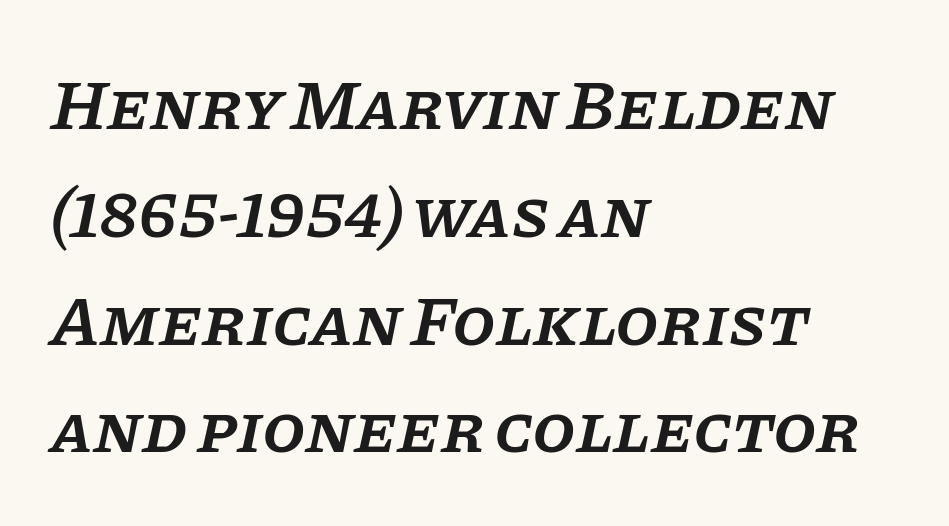
Q: Is the text bold? A: Semi-bold.
Q: Is the text italic (slanted)? A: Yes, it leans right by about 11 degrees.
Q: Is the typeface a serif or a sans-serif typeface? A: Serif.
Q: Is the text underlined? A: No.
Q: How is the paragraph aligned? A: Left-aligned.
Q: Is the spacing between letters normal or unusually wide? A: Normal.
Q: Is the spacing between lines tight, normal or loose? A: Normal.
Q: Width (condensed, normal, or wide)? A: Normal.
Q: Stroke contrast? A: Low.
Q: x-height? A: Large.
Q: Monospaced? A: No.
